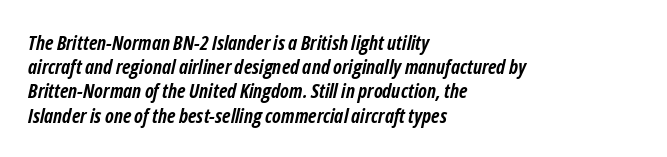
Q: Is the text bold? A: Yes.
Q: Is the text italic (slanted)? A: Yes, it leans right by about 12 degrees.
Q: Is the text underlined? A: No.
Q: How is the paragraph aligned? A: Left-aligned.
Q: Is the spacing between letters normal or unusually wide? A: Normal.
